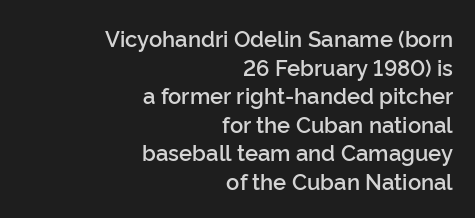
{"italic": "no", "bold": "semi", "underline": "no", "align": "right", "line_spacing": "normal", "line_spacing_ratio": 1.3, "letter_spacing": "normal", "letter_spacing_em": 0.0, "glyph_px": 22}
